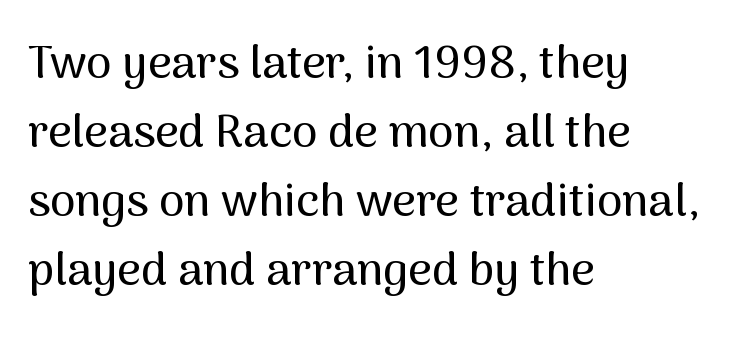
The designer left line spacing at the default. The string is rendered with underlining switched off. There is no visible air inserted between adjacent glyphs. Letterform terminals end flat and unadorned throughout the passage. In terms of posture, this sample is upright.
